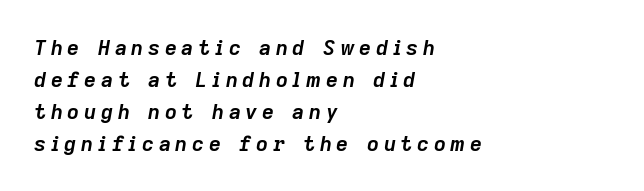
Q: Is the text bold? A: Yes.
Q: Is the text italic (slanted)? A: Yes, it leans right by about 9 degrees.
Q: Is the text underlined? A: No.
Q: How is the paragraph aligned? A: Left-aligned.
Q: Is the spacing between letters normal or unusually wide? A: Unusually wide.
Q: Is the spacing between lines tight, normal or loose? A: Normal.
